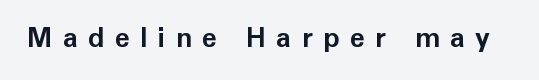
The image shows 27 px bold type, upright; set unusually wide letter spacing (+0.39 em), not underlined.
